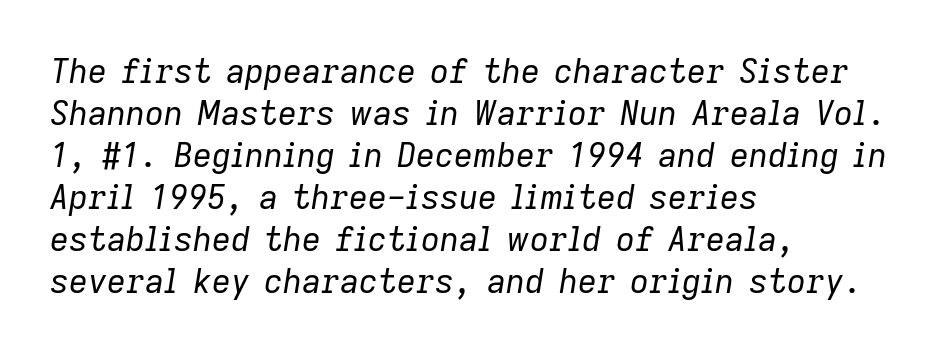
The image shows 33 px regular-weight type, italic (leaning right); set left-aligned, normal line spacing (1.27x), normal letter spacing, not underlined; low stroke contrast and a medium x-height.
